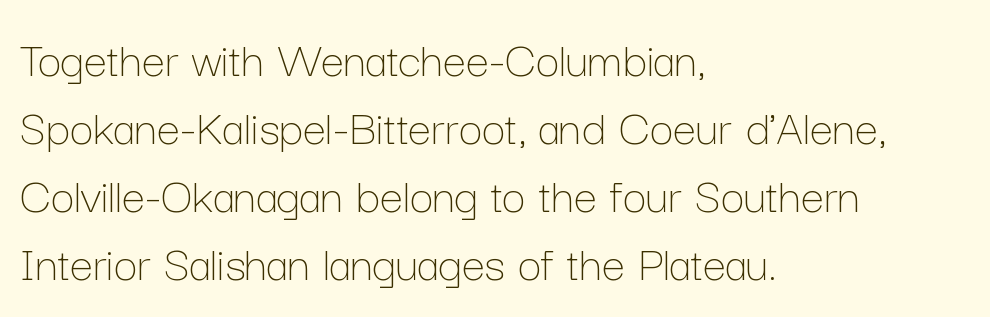
In terms of leading, this rendering sits right in the middle. Short and long lines alike share a common starting point at left. Style check: upright. Caption: face not bold, strokes unweighted. Clear beneath every line of the passage. Is this a fixed-width face? No — the glyphs have proportional, varying widths.
